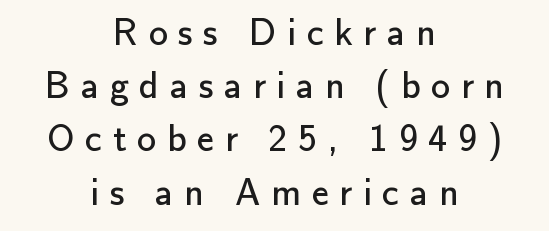
Q: Is the text bold? A: No.
Q: Is the text italic (slanted)? A: No, it is upright.
Q: Is the typeface a serif or a sans-serif typeface? A: Sans-serif.
Q: Is the text underlined? A: No.
Q: How is the paragraph aligned? A: Centered.
Q: Is the spacing between letters normal or unusually wide? A: Unusually wide.
Q: Is the spacing between lines tight, normal or loose? A: Normal.
Q: Width (condensed, normal, or wide)? A: Normal.
Q: Stroke contrast? A: Low.
Q: x-height? A: Small.
Q: Monospaced? A: No.
